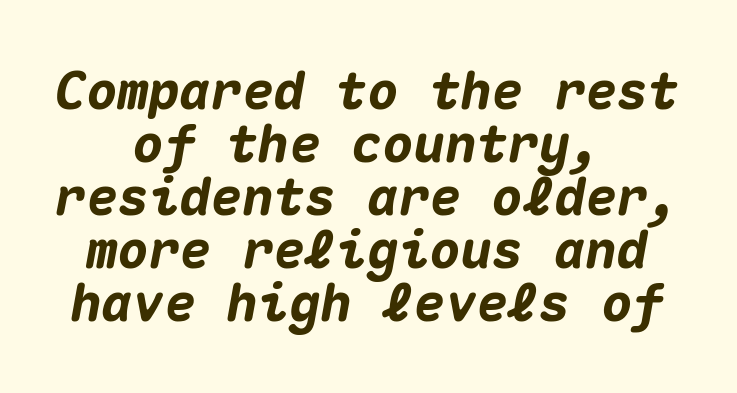
Q: Is the text bold? A: Yes.
Q: Is the text italic (slanted)? A: Yes, it leans right by about 10 degrees.
Q: Is the text underlined? A: No.
Q: How is the paragraph aligned? A: Centered.
Q: Is the spacing between letters normal or unusually wide? A: Normal.
Q: Is the spacing between lines tight, normal or loose? A: Tight.
Q: Width (condensed, normal, or wide)? A: Normal.
Q: Stroke contrast? A: Medium.
Q: x-height? A: Medium.
Q: Monospaced? A: Yes.
